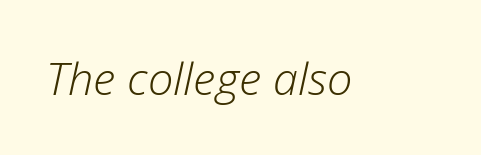
The image shows 45 px light type, italic (leaning right); set normal letter spacing, not underlined; low stroke contrast and a medium x-height.
